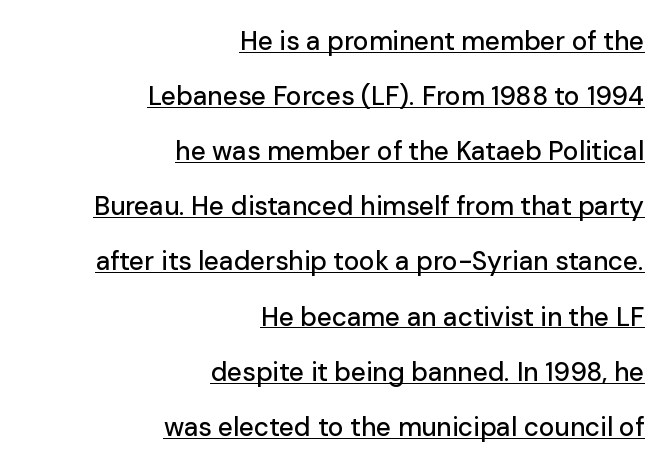
Q: Is the text italic (slanted)? A: No, it is upright.
Q: Is the text underlined? A: Yes.
Q: How is the paragraph aligned? A: Right-aligned.
Q: Is the spacing between letters normal or unusually wide? A: Normal.
Q: Is the spacing between lines tight, normal or loose? A: Loose.
